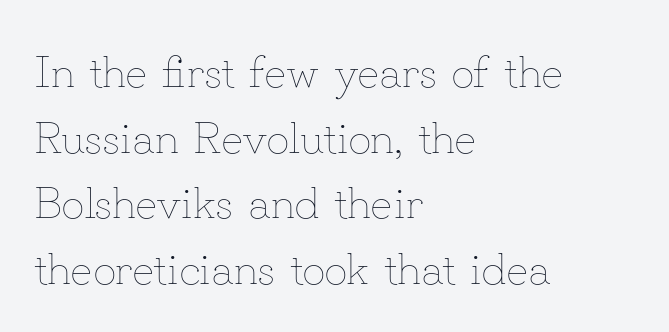
Typeset ragged right — the left edge is the straight one. Italic? Not at all — the glyphs are vertical. Each letter keeps its own natural width here, so spacing adapts to shape. No extra ink here — the face is not bold. The designer left line spacing at the default. Tracking value appears to be zero — textbook default spacing.
